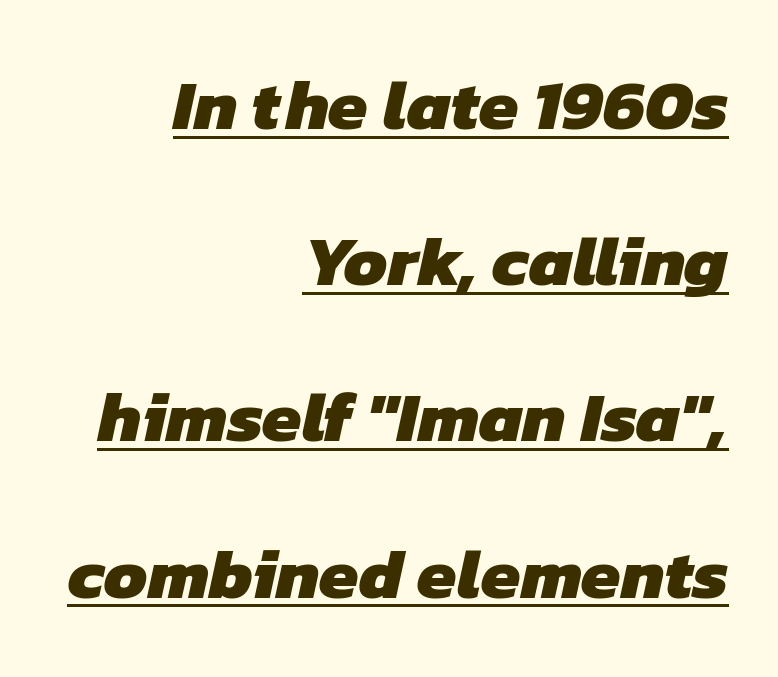
The image shows 71 px heavy sans-serif type; set right-aligned, loose line spacing (2.2x), normal letter spacing, underlined; low stroke contrast and a medium x-height.
